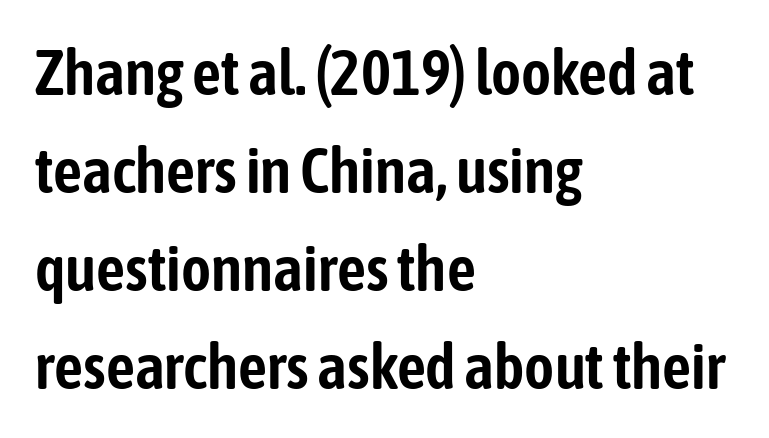
The image shows 64 px condensed sans-serif type, upright; set left-aligned, normal line spacing (1.53x), normal letter spacing, not underlined; low stroke contrast and a medium x-height.
